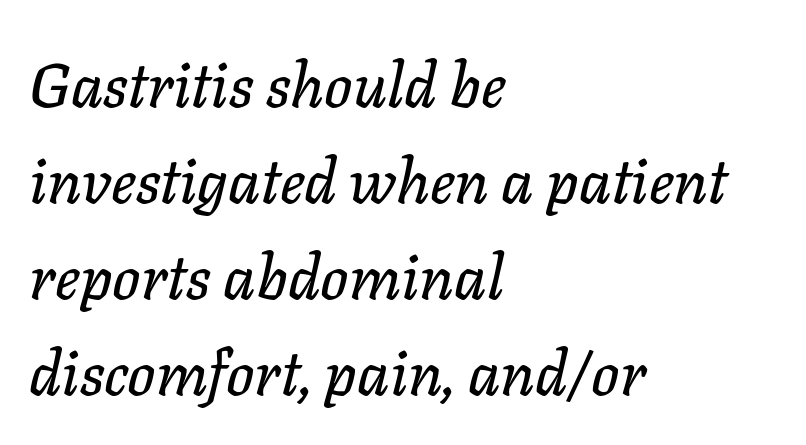
The passage shown is typed in a proportional face where columns would drift. Is the type slanted? Yes — the strokes lean at a clear angle. Is the block centered? No — it sits flush against the left margin. Any mark beneath the type? The region is blank.
